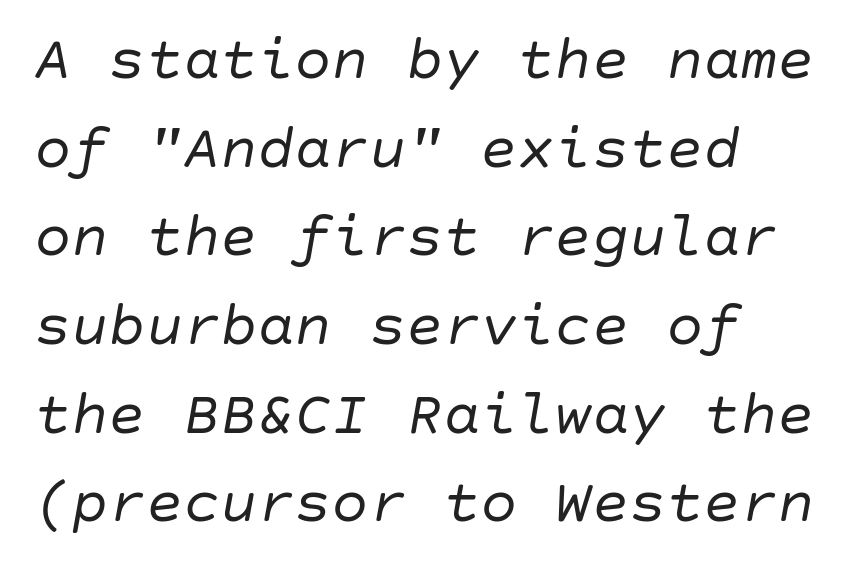
The image shows 62 px regular-weight type, italic (leaning right); set left-aligned, normal line spacing (1.43x), normal letter spacing, not underlined; low stroke contrast and a large x-height.
